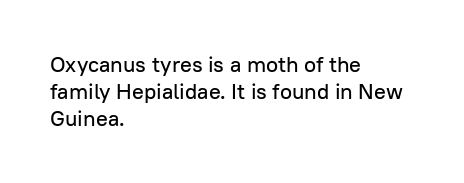
Q: Is the text italic (slanted)? A: No, it is upright.
Q: Is the text underlined? A: No.
Q: How is the paragraph aligned? A: Left-aligned.
Q: Is the spacing between letters normal or unusually wide? A: Normal.
